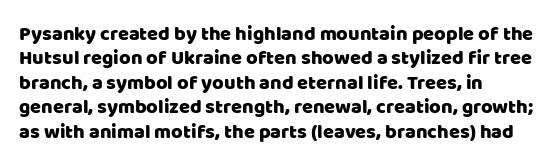
Look at the tracking — it's just the regular setting, nothing added. Horizontal alignment here is leftward, the default for most running prose. Clear beneath every line of the passage. Unlike italic type, these characters show no tilt at all.
